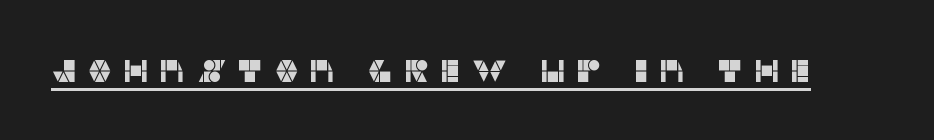
{"serif": "no", "italic": "no", "width": "normal", "stroke_contrast": "low", "x_height": "large", "monospaced": "no", "underline": "yes", "letter_spacing": "wide", "letter_spacing_em": 0.33, "glyph_px": 31}
